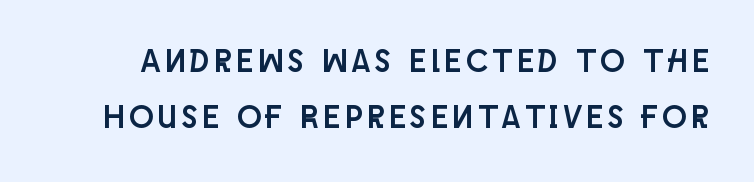
A typesetter would label this face a sans. You can tell it's not italic because the verticals are truly vertical. Anything drawn beneath the words? Only blank space. You could not count columns in this text — the font is proportionally spaced.
